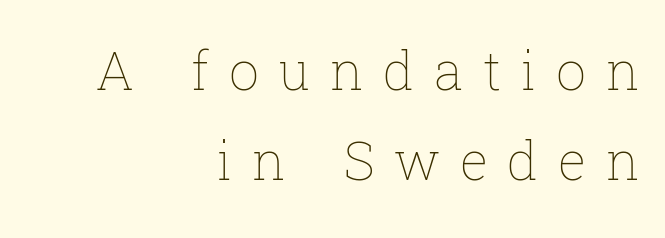
Is there much room between lines? A standard amount, neither cramped nor airy. The foot of each line stays bare and open. This is not heavy type; no bold has been used. Here the designer chose a conventional face with non-uniform glyph widths. Students, note that the glyphs here are deliberately spaced far apart. The setting favours the right margin, as signatures and pull-quotes sometimes do.
